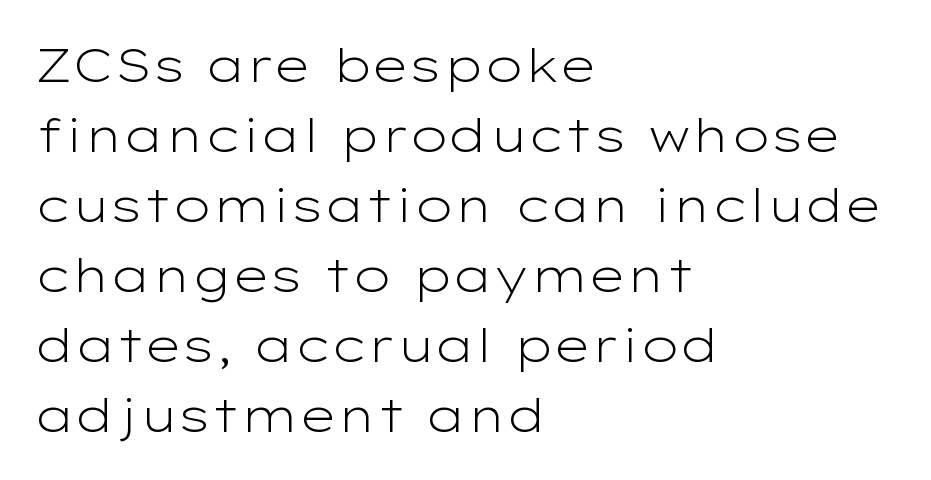
Q: Is the text bold? A: No.
Q: Is the text italic (slanted)? A: No, it is upright.
Q: Is the typeface a serif or a sans-serif typeface? A: Sans-serif.
Q: Is the text underlined? A: No.
Q: How is the paragraph aligned? A: Left-aligned.
Q: Is the spacing between letters normal or unusually wide? A: Normal.
Q: Is the spacing between lines tight, normal or loose? A: Normal.
Q: Width (condensed, normal, or wide)? A: Wide.
Q: Stroke contrast? A: Low.
Q: x-height? A: Medium.
Q: Monospaced? A: No.
